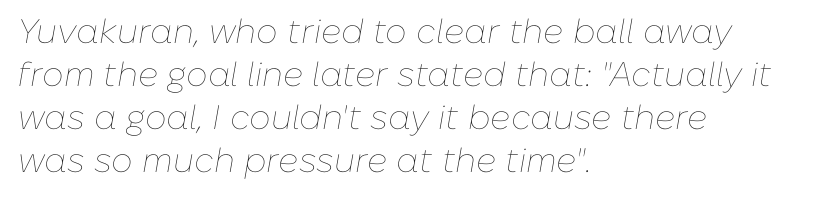
The text carries the slant typical of an italic or oblique font. The rows are spaced the way most documents space them. Compared with a centered layout, this one pins lines to the left instead. Think of a printed novel: that variable character pitch is what you see here. This rendering features lettering with no underline.
